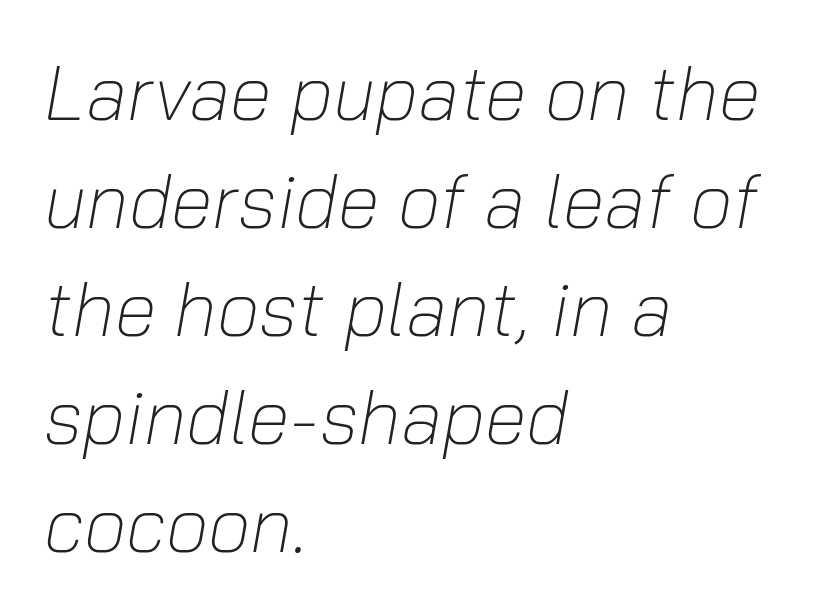
The image shows 76 px light type, italic (leaning right); set left-aligned, normal line spacing (1.42x), normal letter spacing, not underlined; low stroke contrast and a medium x-height.
